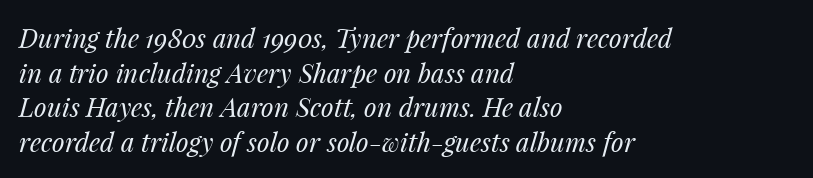
Every row of glyphs begins at an identical x-position on the left. Heaviness? Minimal to ordinary, like unemphasized prose. Looking at the ascenders, they clearly lean. The strip under each line holds only bare page. A normal amount of white space separates one row of letters from the next. In terms of letterspacing, this is plain default setting.
